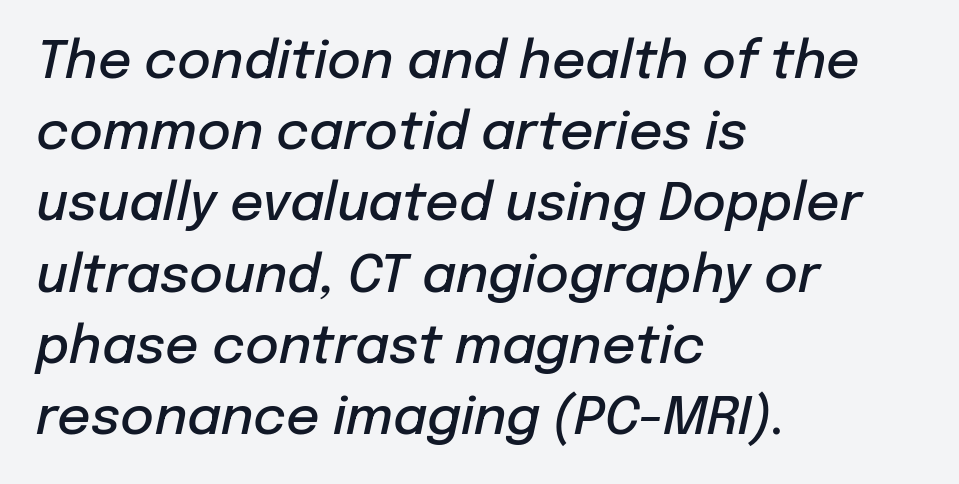
{"italic": "yes", "lean": "right", "slant_degrees": 12, "bold": "semi", "weight": "semibold", "width": "normal", "stroke_contrast": "low", "x_height": "medium", "monospaced": "no", "underline": "no", "align": "left", "line_spacing": "normal", "line_spacing_ratio": 1.37, "letter_spacing": "normal", "letter_spacing_em": 0.0, "glyph_px": 52}
